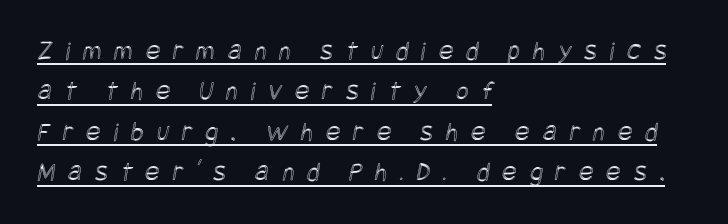
Q: Is the text underlined? A: Yes.
Q: How is the paragraph aligned? A: Left-aligned.
Q: Is the spacing between letters normal or unusually wide? A: Unusually wide.
Q: Is the spacing between lines tight, normal or loose? A: Normal.
